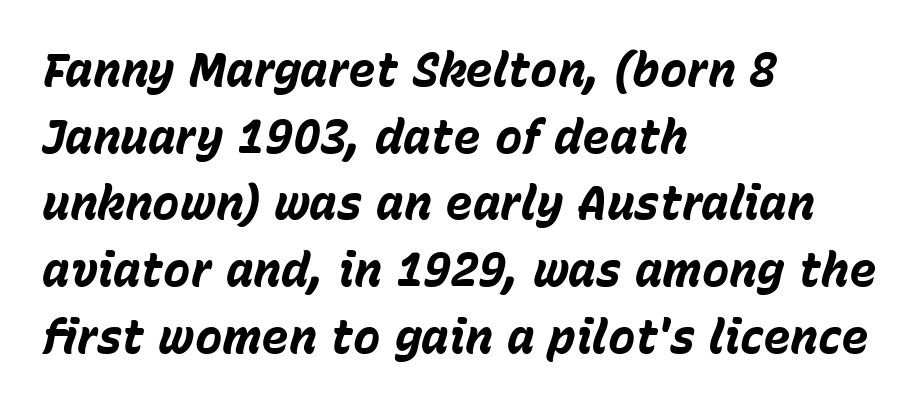
The gaps between neighbouring characters are ordinary and unremarkable. Italic: yes, the glyphs are oblique. These lines sit exactly where default settings would place them. Each letter keeps its own natural width here, so spacing adapts to shape. The passage shown is emphatically bold.
